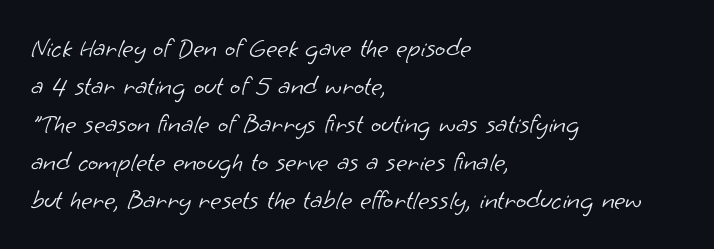
{"bold": "no", "underline": "no", "align": "left", "line_spacing": "normal", "line_spacing_ratio": 1.41, "letter_spacing": "normal", "letter_spacing_em": 0.0, "glyph_px": 27}
